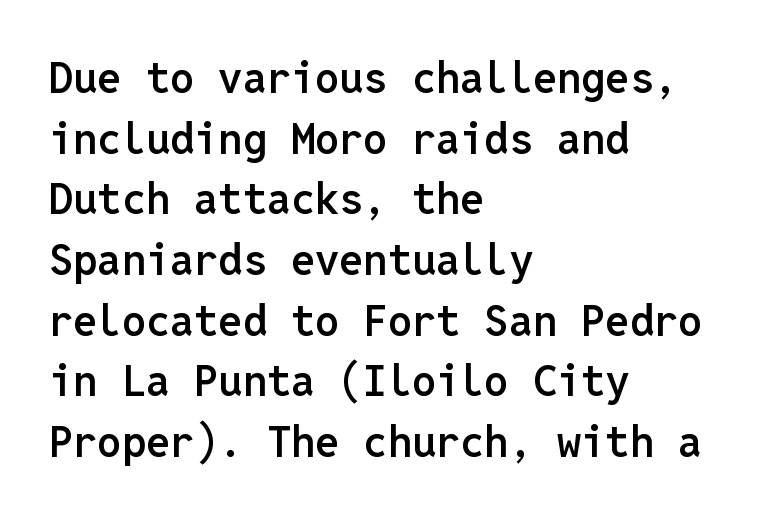
{"serif": "no", "italic": "no", "bold": "semi", "weight": "semibold", "width": "normal", "stroke_contrast": "low", "x_height": "medium", "monospaced": "yes", "underline": "no", "align": "left", "line_spacing": "normal", "line_spacing_ratio": 1.41, "letter_spacing": "normal", "letter_spacing_em": 0.0, "glyph_px": 43}
